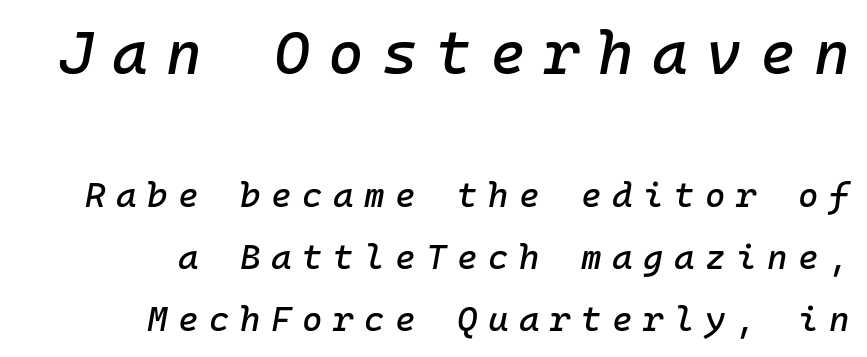
The image shows 61 px text type, italic (leaning right), monospaced; set right-aligned, line spacing 1.77x, unusually wide letter spacing (+0.3 em), not underlined; the first (top) block is 1.74x larger; low stroke contrast and a medium x-height.
